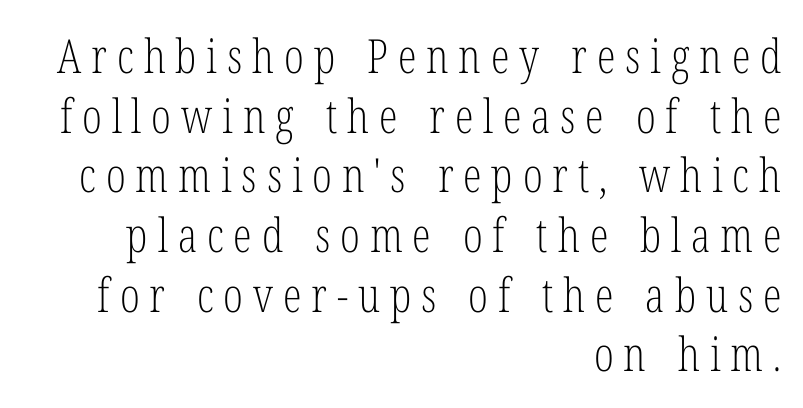
All the whitespace from short lines collects on the left. The face used here is seriffed, in the tradition of book romans. Words float on clear page, feet unadorned. This block has exactly the height ordinary leading produces.
